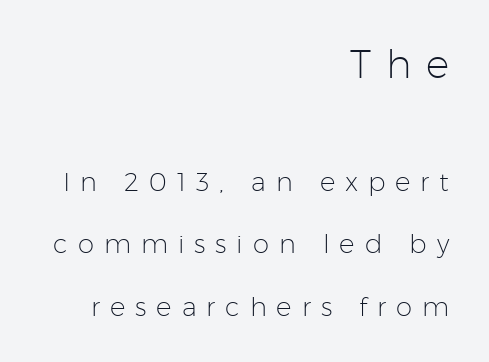
The image shows 39 px light sans-serif type, upright; set right-aligned, loose line spacing (2.4x), unusually wide letter spacing (+0.38 em), not underlined; the first (top) block is 1.5x larger; low stroke contrast and a medium x-height.
